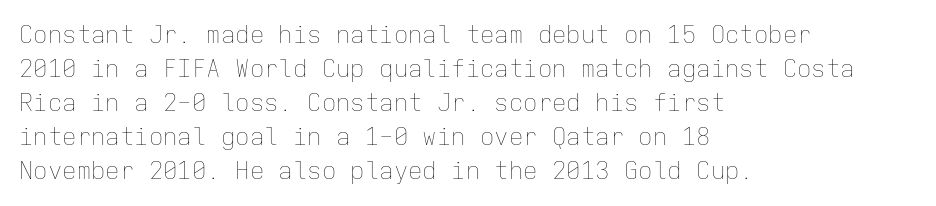
The image shows 24 px text type, upright; set left-aligned, normal line spacing (1.42x), normal letter spacing, not underlined.
